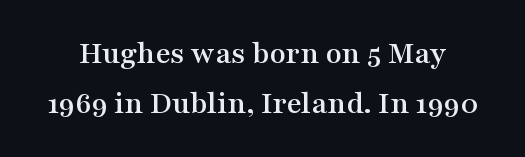
Q: Is the text italic (slanted)? A: No, it is upright.
Q: Is the typeface a serif or a sans-serif typeface? A: Serif.
Q: Is the text underlined? A: No.
Q: Is the spacing between letters normal or unusually wide? A: Normal.
Q: Is the spacing between lines tight, normal or loose? A: Normal.
Q: Width (condensed, normal, or wide)? A: Wide.
Q: Stroke contrast? A: Medium.
Q: x-height? A: Medium.
Q: Monospaced? A: No.
